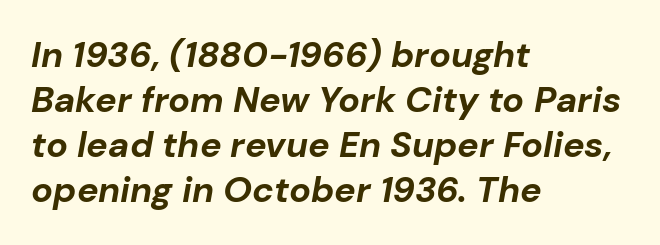
{"italic": "yes", "lean": "right", "slant_degrees": 10, "bold": "yes", "weight": "bold", "width": "normal", "stroke_contrast": "low", "x_height": "medium", "monospaced": "no", "underline": "no", "align": "left", "line_spacing": "normal", "line_spacing_ratio": 1.25, "letter_spacing": "normal", "letter_spacing_em": 0.0, "glyph_px": 36}
